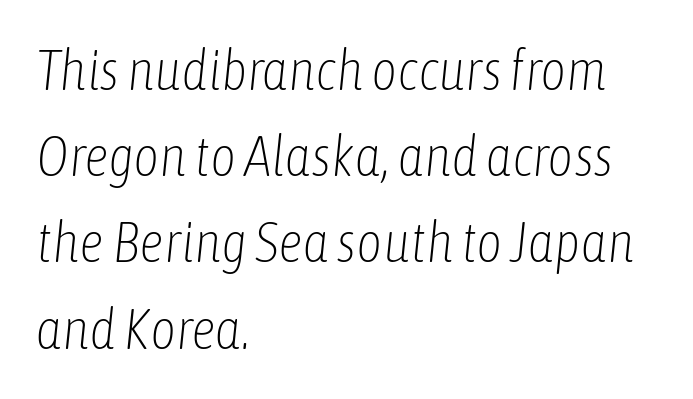
Q: Is the text bold? A: No.
Q: Is the text italic (slanted)? A: Yes, it leans right by about 6 degrees.
Q: Is the text underlined? A: No.
Q: How is the paragraph aligned? A: Left-aligned.
Q: Is the spacing between letters normal or unusually wide? A: Normal.
Q: Is the spacing between lines tight, normal or loose? A: Normal.
Q: Width (condensed, normal, or wide)? A: Condensed.
Q: Stroke contrast? A: Low.
Q: x-height? A: Medium.
Q: Monospaced? A: No.
